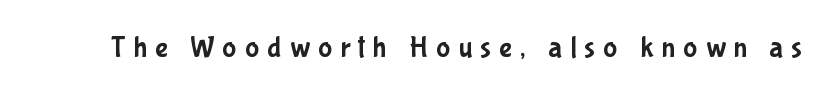
Q: Is the text italic (slanted)? A: No, it is upright.
Q: Is the typeface a serif or a sans-serif typeface? A: Sans-serif.
Q: Is the text underlined? A: No.
Q: Is the spacing between letters normal or unusually wide? A: Unusually wide.
Q: Width (condensed, normal, or wide)? A: Condensed.
Q: Stroke contrast? A: Low.
Q: x-height? A: Medium.
Q: Monospaced? A: No.
